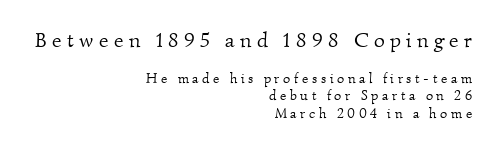
{"bold": "no", "underline": "no", "align": "right", "line_spacing_ratio": 1.24, "letter_spacing": "wide", "letter_spacing_em": 0.26, "larger_block": "first", "size_ratio": 1.5, "glyph_px": 21}
